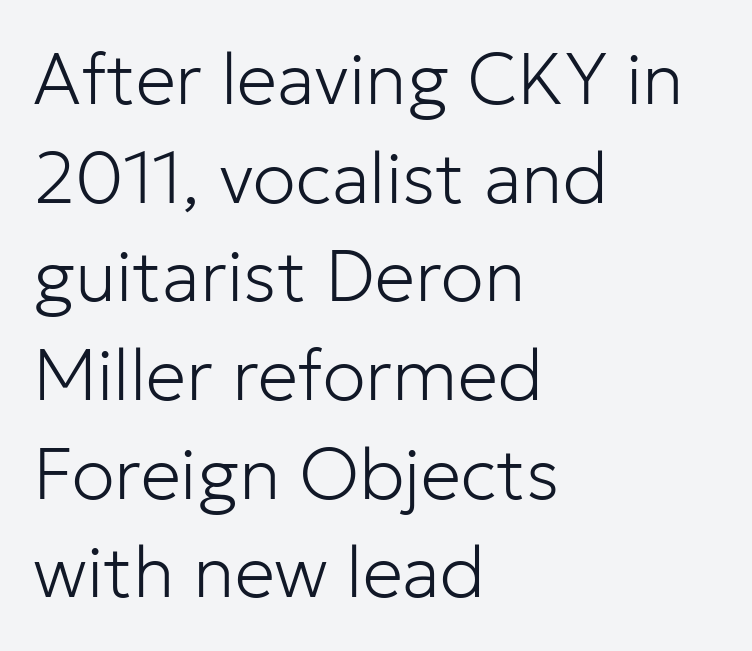
Q: Is the text bold? A: No.
Q: Is the text italic (slanted)? A: No, it is upright.
Q: Is the typeface a serif or a sans-serif typeface? A: Sans-serif.
Q: Is the text underlined? A: No.
Q: How is the paragraph aligned? A: Left-aligned.
Q: Is the spacing between letters normal or unusually wide? A: Normal.
Q: Is the spacing between lines tight, normal or loose? A: Normal.
Q: Width (condensed, normal, or wide)? A: Normal.
Q: Stroke contrast? A: Low.
Q: x-height? A: Medium.
Q: Monospaced? A: No.
